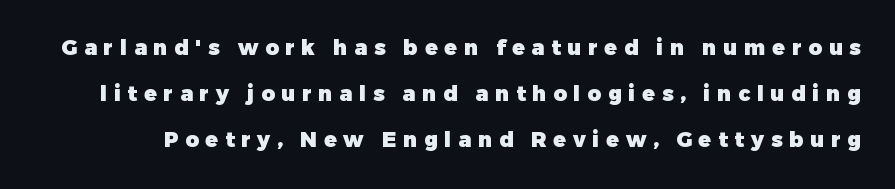
The image shows 21 px bold type, upright; set loose line spacing (2.19x), unusually wide letter spacing (+0.32 em), not underlined.
